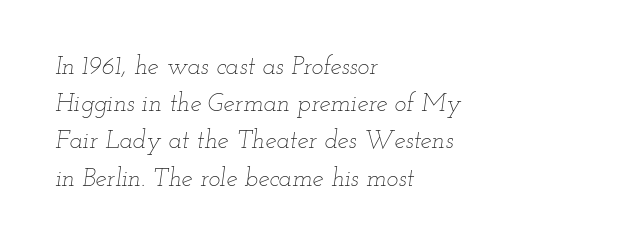
{"italic": "yes", "lean": "right", "slant_degrees": 12, "bold": "no", "underline": "no", "align": "left", "line_spacing": "normal", "line_spacing_ratio": 1.49, "letter_spacing": "normal", "letter_spacing_em": 0.0, "glyph_px": 25}
